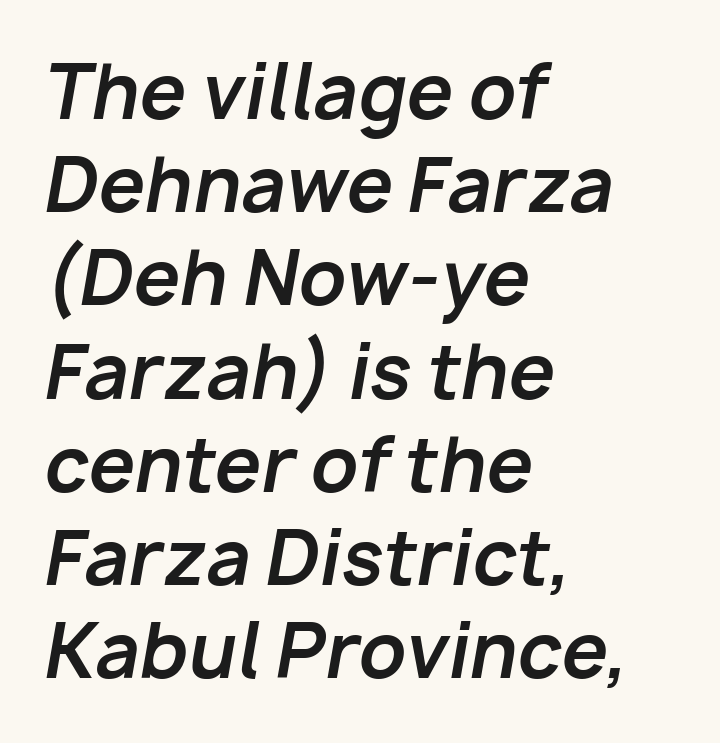
Each line starts at the same left margin while the right side varies. Spacing between characters is what you'd get straight out of the box. The face used here is proportionally spaced, like ordinary book or web type. Lines of text with bare space underneath.
